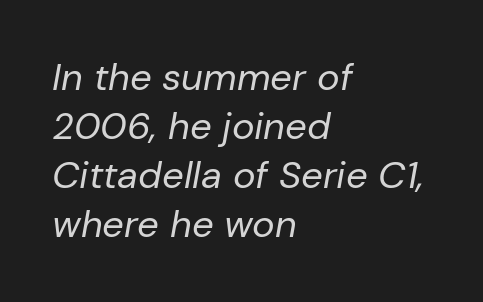
{"italic": "yes", "lean": "right", "slant_degrees": 10, "bold": "no", "weight": "regular", "width": "normal", "stroke_contrast": "low", "x_height": "medium", "monospaced": "no", "underline": "no", "align": "left", "line_spacing": "normal", "line_spacing_ratio": 1.29, "letter_spacing": "normal", "letter_spacing_em": 0.0, "glyph_px": 38}
